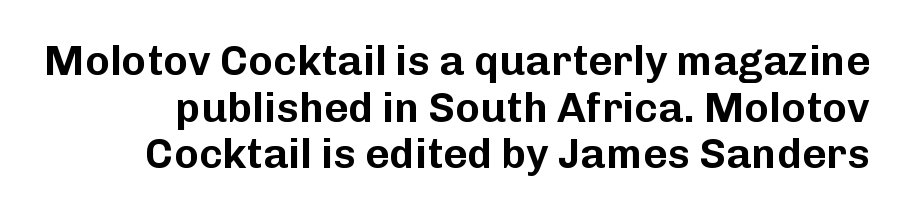
Q: Is the text italic (slanted)? A: No, it is upright.
Q: Is the typeface a serif or a sans-serif typeface? A: Sans-serif.
Q: Is the text underlined? A: No.
Q: Is the spacing between letters normal or unusually wide? A: Normal.
Q: Is the spacing between lines tight, normal or loose? A: Tight.
Q: Width (condensed, normal, or wide)? A: Normal.
Q: Stroke contrast? A: Low.
Q: x-height? A: Medium.
Q: Monospaced? A: No.
